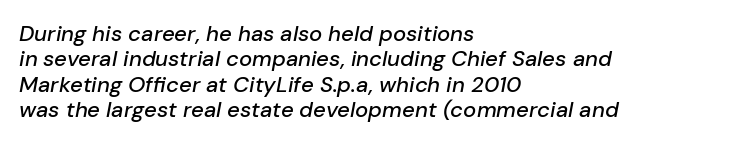
Descenders are the only things crossing below the line. Words appear dense and cohesive because spacing is normal. This block would grow much taller if given ordinary leading; it's compressed now. The passage shown leans; its letterforms are oblique. All the whitespace from short lines collects on the right.
